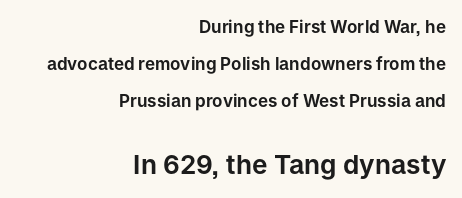
Q: Is the text italic (slanted)? A: No, it is upright.
Q: Is the text underlined? A: No.
Q: How is the paragraph aligned? A: Right-aligned.
Q: Is the spacing between letters normal or unusually wide? A: Normal.
Q: Is the spacing between lines tight, normal or loose? A: Loose.
Q: Which block of text is set in a larger size, the first (top) or the second (bottom)? A: The second (bottom) one.
